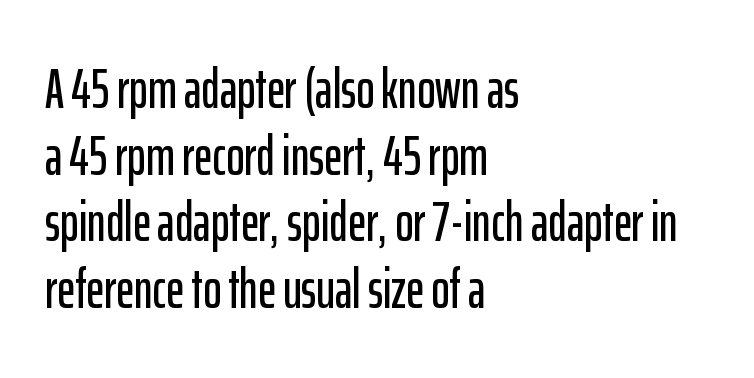
The image shows 55 px condensed sans-serif type, upright; set left-aligned, line spacing 1.21x, normal letter spacing, not underlined; low stroke contrast and a medium x-height.
